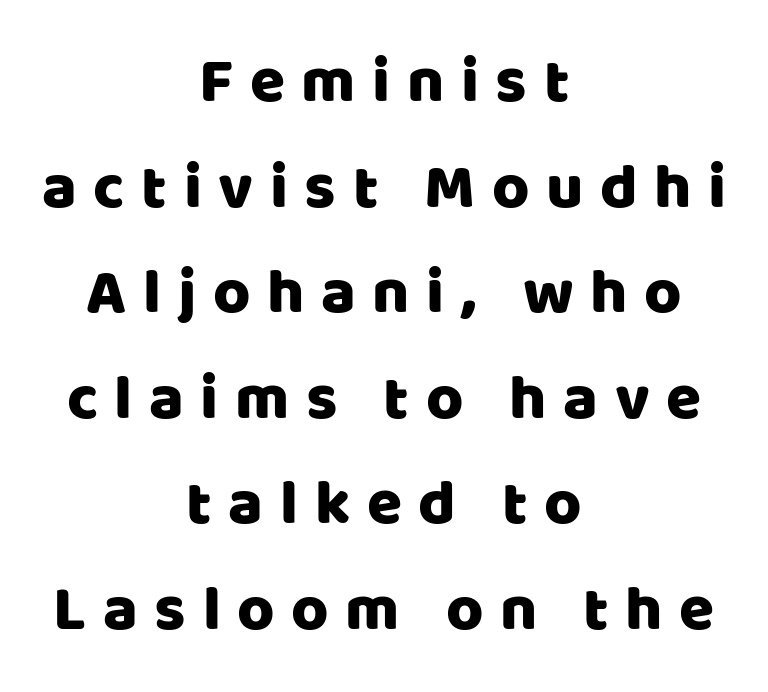
Horizontal bands of white between lines are of average thickness. The setting favours the middle, as headings and verse often do. Think of a printed novel: that variable character pitch is what you see here. I'd call this a sans setting — the letters go barefoot. Tracking value appears strongly positive — letters spread wide. Type without underlining.
